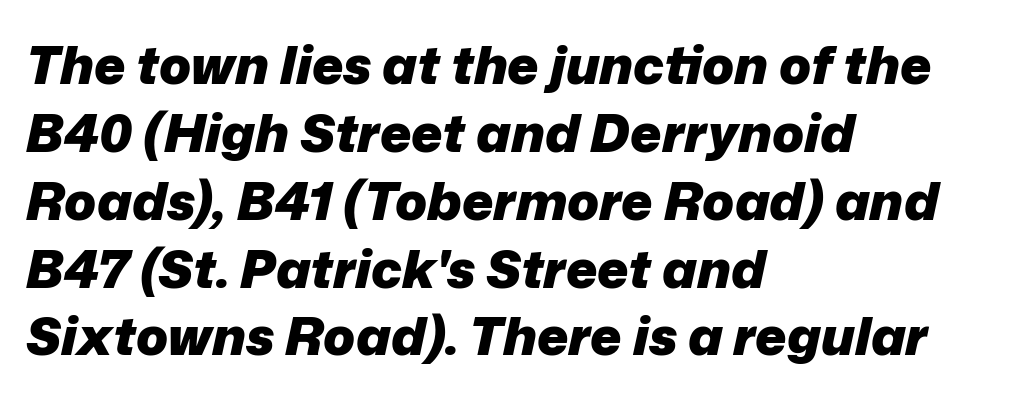
A classic flush-left, rag-right setting is used for this passage. The passage shown is emphatically bold. Observe the ordinary spacing: letters are neighbours, not strangers. The face used here is proportionally spaced, like ordinary book or web type. Yep, that's italic — everything's leaning. Nobody drew a line under any word here.
